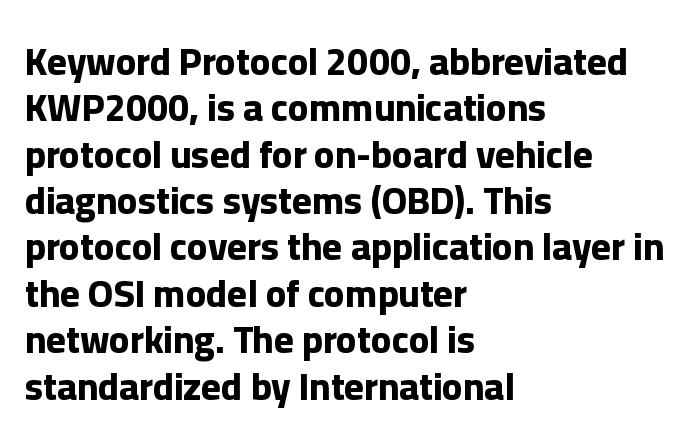
Q: Is the text bold? A: Yes.
Q: Is the text italic (slanted)? A: No, it is upright.
Q: Is the typeface a serif or a sans-serif typeface? A: Sans-serif.
Q: Is the text underlined? A: No.
Q: How is the paragraph aligned? A: Left-aligned.
Q: Is the spacing between letters normal or unusually wide? A: Normal.
Q: Width (condensed, normal, or wide)? A: Normal.
Q: Stroke contrast? A: Low.
Q: x-height? A: Medium.
Q: Monospaced? A: No.
